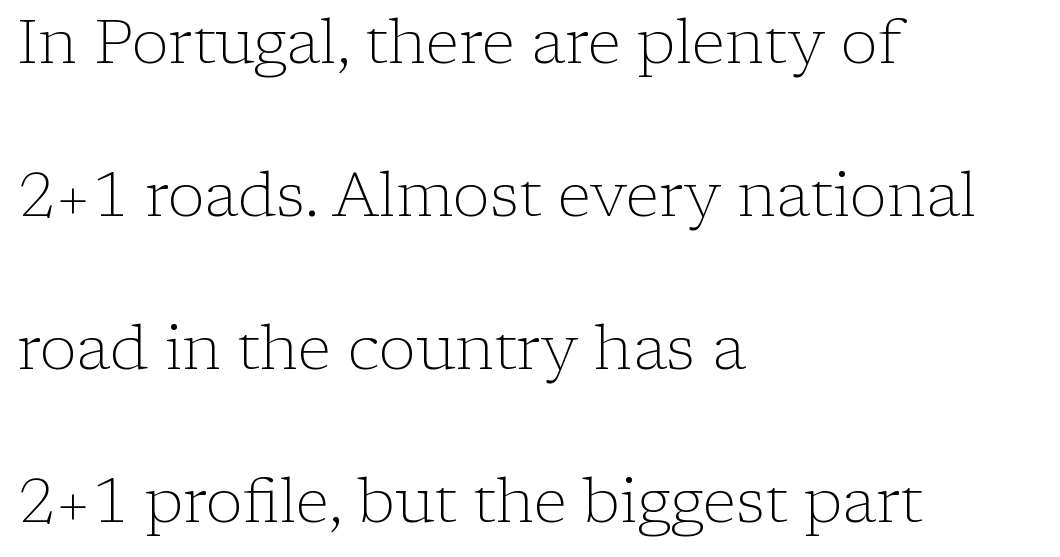
{"serif": "yes", "italic": "no", "bold": "no", "weight": "light", "width": "normal", "stroke_contrast": "low", "x_height": "medium", "monospaced": "no", "underline": "no", "align": "left", "line_spacing": "loose", "line_spacing_ratio": 2.47, "letter_spacing": "normal", "letter_spacing_em": 0.0, "glyph_px": 62}
